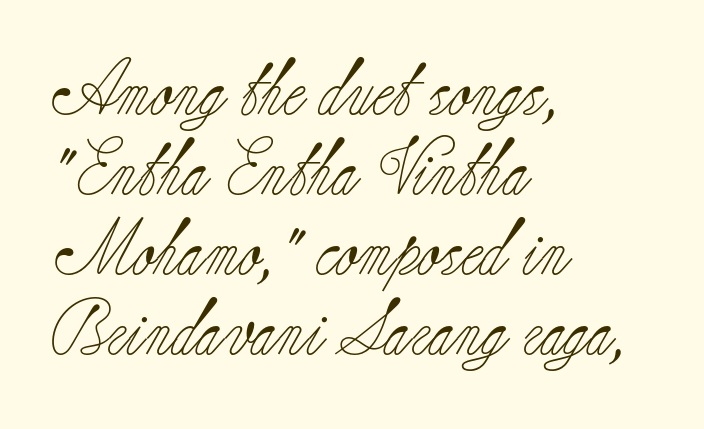
The image shows 56 px light serif type; set left-aligned, normal line spacing (1.43x), normal letter spacing, not underlined; low stroke contrast and a small x-height.
